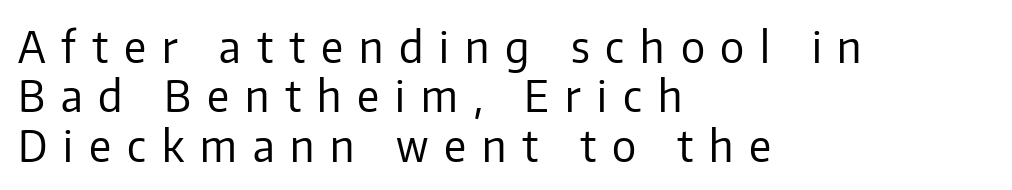
The image shows 43 px regular-weight sans-serif type, upright; set left-aligned, tight line spacing (1.15x), unusually wide letter spacing (+0.37 em), not underlined; low stroke contrast and a medium x-height.
